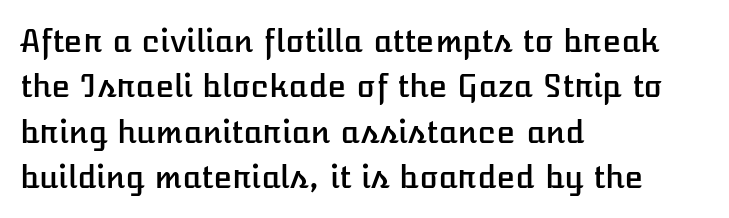
{"italic": "no", "width": "normal", "stroke_contrast": "low", "x_height": "medium", "monospaced": "no", "underline": "no", "align": "left", "line_spacing": "normal", "line_spacing_ratio": 1.46, "letter_spacing": "normal", "letter_spacing_em": 0.0, "glyph_px": 31}
